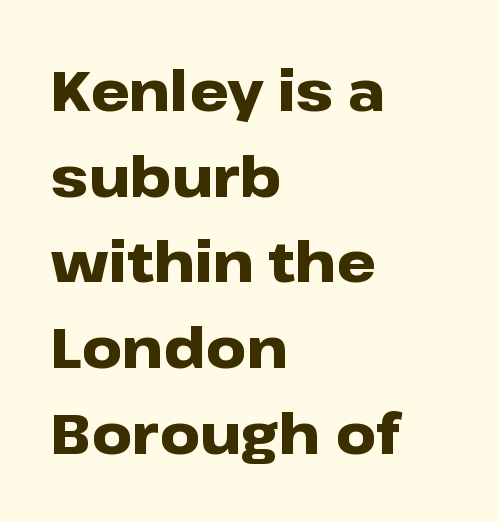
The line-height multiplier appears to be the usual default. The letters advance in unequal steps, a hallmark of proportional type. There is no visible air inserted between adjacent glyphs. Unlike italic type, these characters show no tilt at all. Letterform terminals end flat and unadorned throughout the passage. These lines carry a lot of weight — the face is fully bold.
